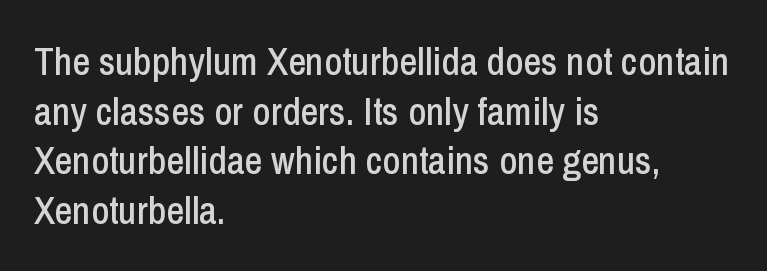
Q: Is the text italic (slanted)? A: No, it is upright.
Q: Is the typeface a serif or a sans-serif typeface? A: Sans-serif.
Q: Is the text underlined? A: No.
Q: How is the paragraph aligned? A: Left-aligned.
Q: Is the spacing between letters normal or unusually wide? A: Normal.
Q: Is the spacing between lines tight, normal or loose? A: Normal.
Q: Width (condensed, normal, or wide)? A: Condensed.
Q: Stroke contrast? A: Low.
Q: x-height? A: Medium.
Q: Monospaced? A: No.
